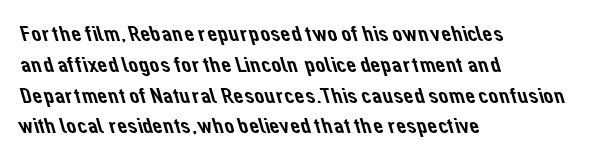
{"underline": "no", "align": "left", "line_spacing": "normal", "line_spacing_ratio": 1.4, "letter_spacing": "normal", "letter_spacing_em": 0.0, "glyph_px": 22}
